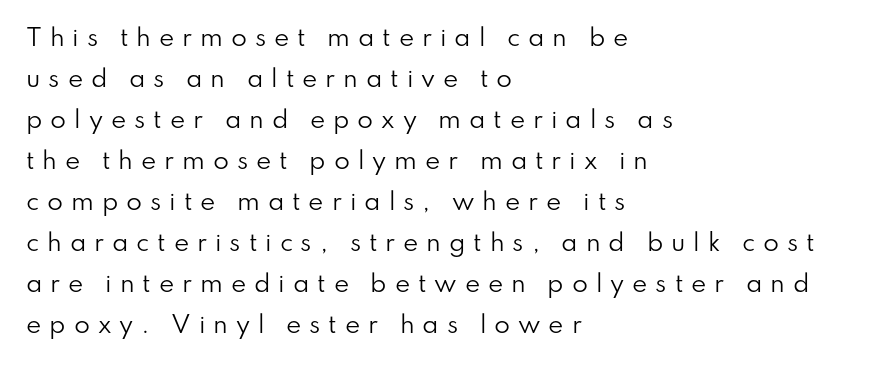
The image shows 23 px text type, upright; set left-aligned, line spacing 1.78x, unusually wide letter spacing (+0.34 em), not underlined.
